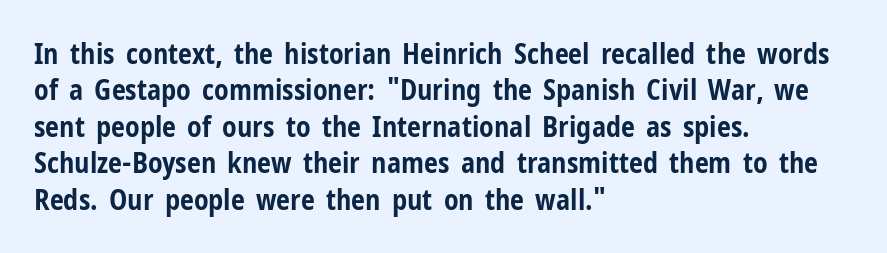
Q: Is the text bold? A: Yes.
Q: Is the text italic (slanted)? A: No, it is upright.
Q: Is the typeface a serif or a sans-serif typeface? A: Sans-serif.
Q: Is the text underlined? A: No.
Q: How is the paragraph aligned? A: Left-aligned.
Q: Is the spacing between letters normal or unusually wide? A: Normal.
Q: Is the spacing between lines tight, normal or loose? A: Normal.
Q: Width (condensed, normal, or wide)? A: Condensed.
Q: Stroke contrast? A: Low.
Q: x-height? A: Medium.
Q: Monospaced? A: No.
